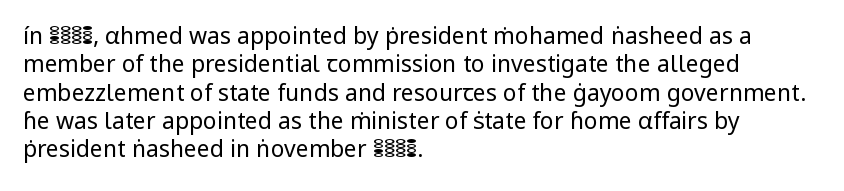
Q: Is the text bold? A: No.
Q: Is the text italic (slanted)? A: No, it is upright.
Q: Is the text underlined? A: No.
Q: How is the paragraph aligned? A: Left-aligned.
Q: Is the spacing between letters normal or unusually wide? A: Normal.
